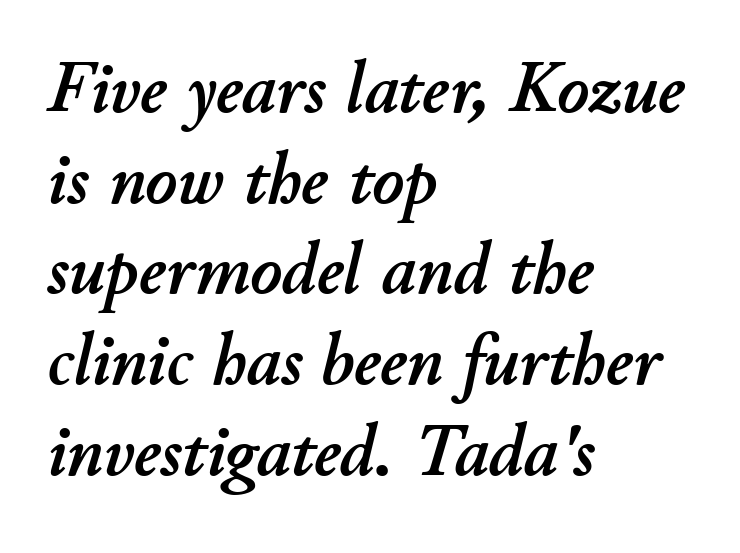
Compared with a centered layout, this one pins lines to the left instead. Note the varied advance widths — an 'i' is clearly narrower than an 'm'. Check the space under the baseline: it is left empty. Quick note: italic. Spacing between characters is what you'd get straight out of the box.
